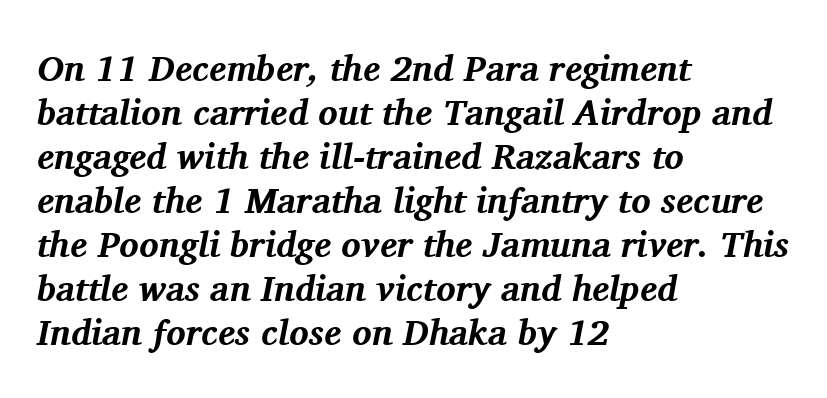
Q: Is the text bold? A: Yes.
Q: Is the text italic (slanted)? A: Yes, it leans right by about 11 degrees.
Q: Is the typeface a serif or a sans-serif typeface? A: Serif.
Q: Is the text underlined? A: No.
Q: How is the paragraph aligned? A: Left-aligned.
Q: Is the spacing between letters normal or unusually wide? A: Normal.
Q: Width (condensed, normal, or wide)? A: Normal.
Q: Stroke contrast? A: Medium.
Q: x-height? A: Medium.
Q: Monospaced? A: No.
